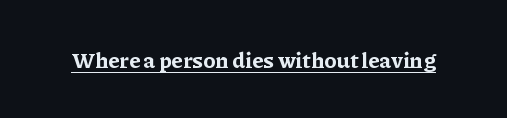
The face used here is rendered with its standard letterfit. These lines were composed using upright roman letters. Strokes here are thick enough to call this a true bold. Is there an underline? Yes — a line sits under the letters.
